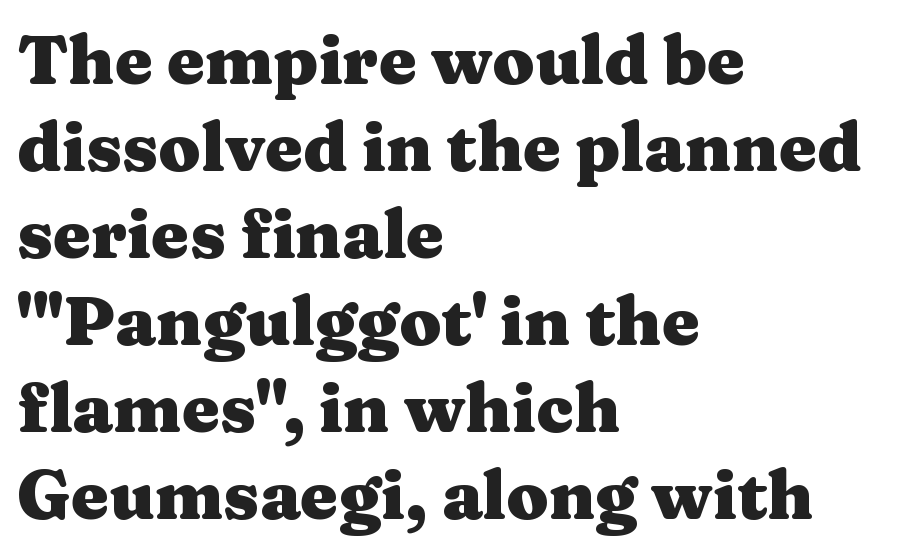
Q: Is the text bold? A: Yes.
Q: Is the text italic (slanted)? A: No, it is upright.
Q: Is the typeface a serif or a sans-serif typeface? A: Serif.
Q: Is the text underlined? A: No.
Q: How is the paragraph aligned? A: Left-aligned.
Q: Is the spacing between letters normal or unusually wide? A: Normal.
Q: Is the spacing between lines tight, normal or loose? A: Normal.
Q: Width (condensed, normal, or wide)? A: Wide.
Q: Stroke contrast? A: Medium.
Q: x-height? A: Medium.
Q: Monospaced? A: No.
